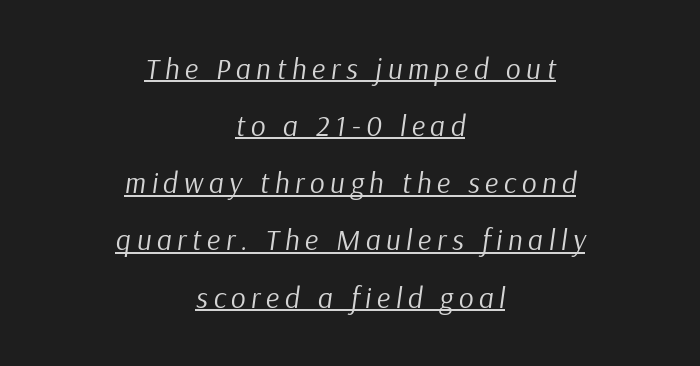
The image shows 29 px regular-weight type, italic (leaning right); set centered, loose line spacing (1.97x), underlined; low stroke contrast and a medium x-height.
